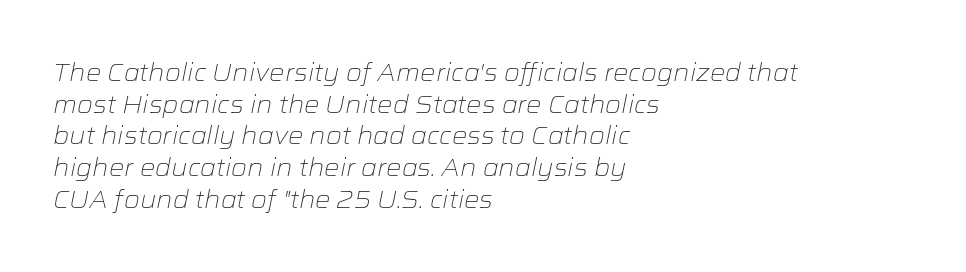
Caption: multi-line text, flush left, ragged right. Does the leading feel generous? No, just average. Here the glyphs are tracked normally, forming tight word shapes. The lettering tilts uniformly, giving the passage an italic look. Words float on clear page, feet unadorned.
